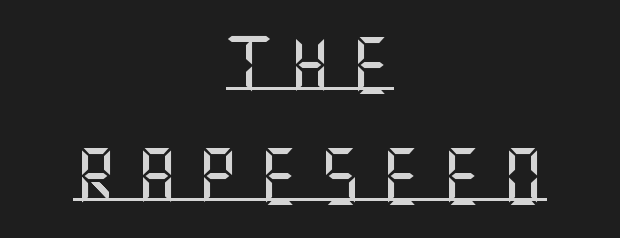
Underlined type. Tracking here is generous; glyphs stand well apart from one another. One-word summary of the alignment: center. In terms of posture, this sample is upright.
